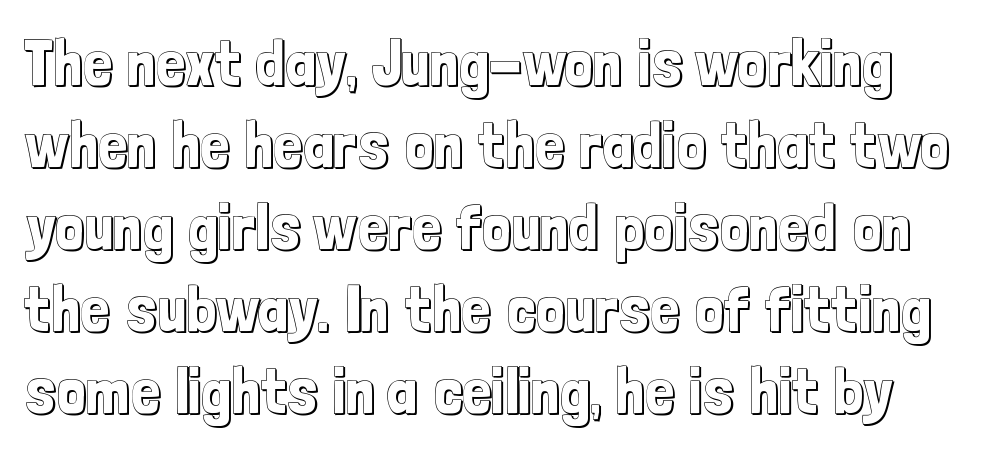
Q: Is the text italic (slanted)? A: No, it is upright.
Q: Is the text underlined? A: No.
Q: Is the spacing between letters normal or unusually wide? A: Normal.
Q: Is the spacing between lines tight, normal or loose? A: Normal.
Q: Width (condensed, normal, or wide)? A: Condensed.
Q: x-height? A: Medium.
Q: Monospaced? A: No.
